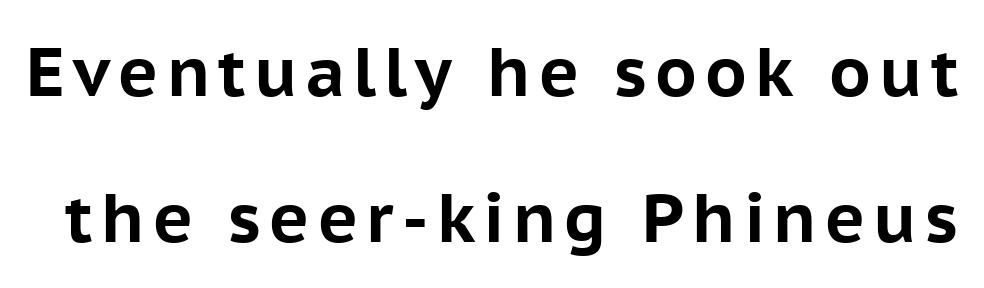
Q: Is the text bold? A: Yes.
Q: Is the text italic (slanted)? A: No, it is upright.
Q: Is the typeface a serif or a sans-serif typeface? A: Sans-serif.
Q: Is the text underlined? A: No.
Q: Is the spacing between lines tight, normal or loose? A: Loose.
Q: Width (condensed, normal, or wide)? A: Normal.
Q: Stroke contrast? A: Low.
Q: x-height? A: Medium.
Q: Monospaced? A: No.
